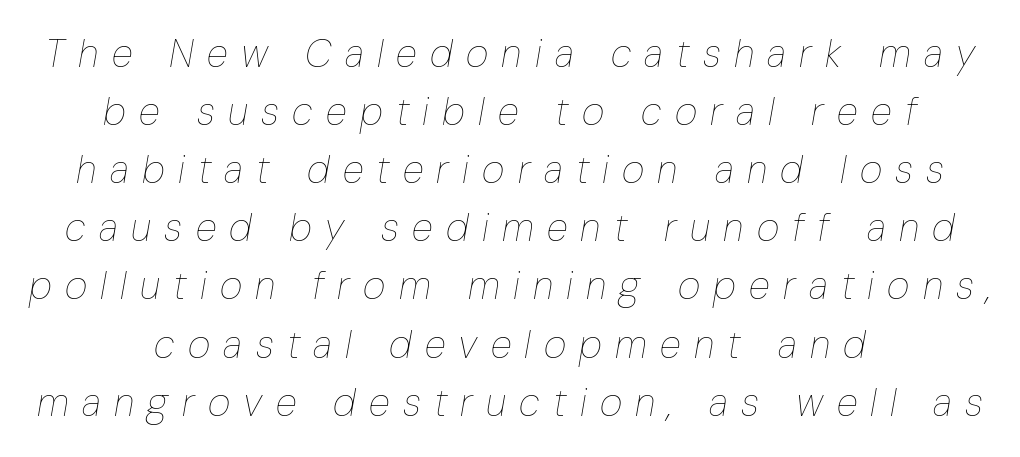
The image shows 39 px thin, condensed type, italic (leaning right); set centered, normal line spacing (1.49x), unusually wide letter spacing (+0.34 em), not underlined; low stroke contrast and a medium x-height.
